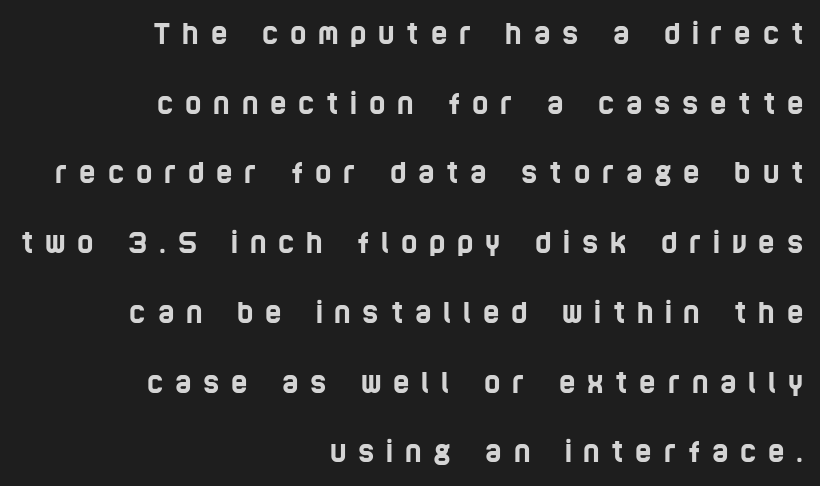
You could not count columns in this text — the font is proportionally spaced. Compared with typical body copy, the letter spacing here is much looser. Letterform terminals end flat and unadorned throughout the passage. The space between consecutive lines is lavish. Horizontally, the lines are justified to the trailing edge only.
